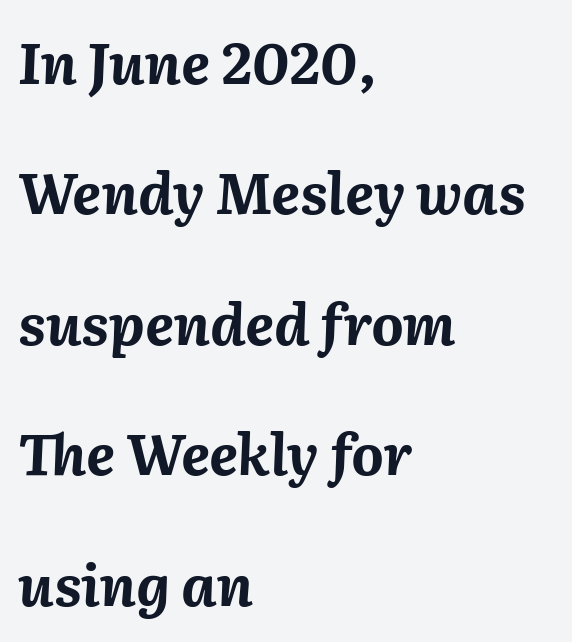
Honestly, there is no underline to notice here at all. Caption: standard tracking, unaltered. Is this a fixed-width face? No — the glyphs have proportional, varying widths. The text block is weighted toward the left margin, trailing off unevenly rightward.
